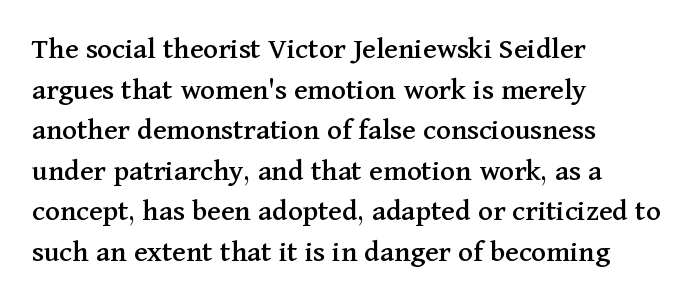
{"serif": "yes", "italic": "no", "width": "normal", "stroke_contrast": "medium", "x_height": "medium", "monospaced": "no", "underline": "no", "align": "left", "line_spacing": "normal", "line_spacing_ratio": 1.31, "letter_spacing": "normal", "letter_spacing_em": 0.0, "glyph_px": 31}
